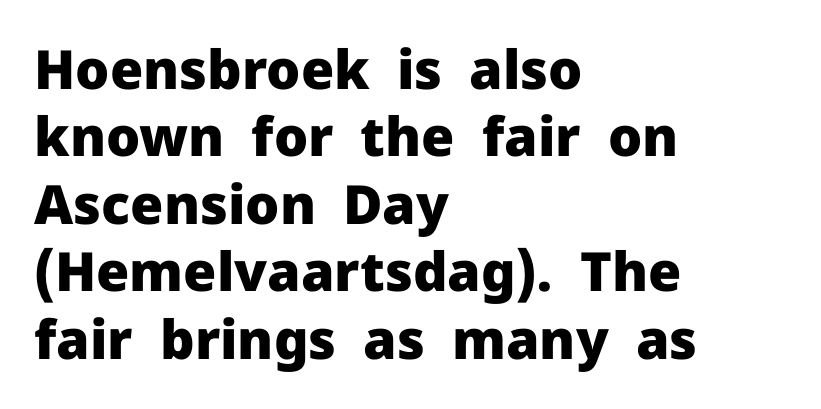
{"serif": "no", "italic": "no", "bold": "yes", "weight": "heavy", "width": "normal", "stroke_contrast": "low", "x_height": "medium", "monospaced": "no", "underline": "no", "align": "left", "line_spacing": "normal", "line_spacing_ratio": 1.25, "letter_spacing": "normal", "letter_spacing_em": 0.0, "glyph_px": 54}
